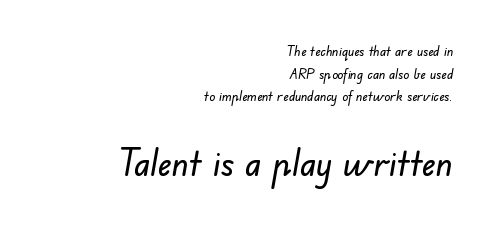
The image shows 37 px sans-serif type; set right-aligned, normal line spacing (1.61x), normal letter spacing, not underlined; the second (bottom) block is 2.64x larger; low stroke contrast and a small x-height.
